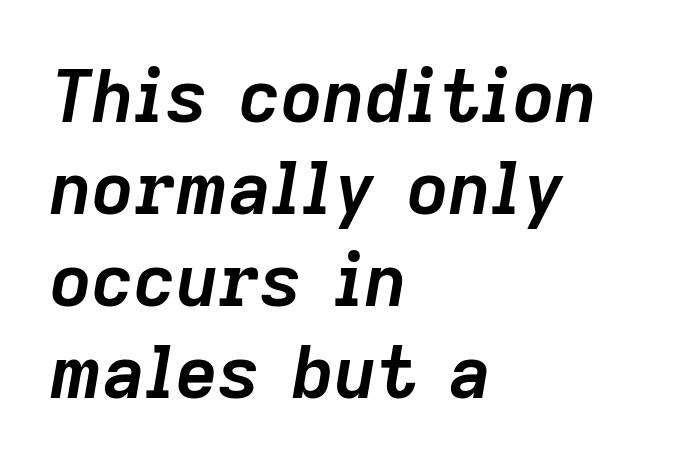
Q: Is the text bold? A: Yes.
Q: Is the text italic (slanted)? A: Yes, it leans right by about 9 degrees.
Q: Is the text underlined? A: No.
Q: How is the paragraph aligned? A: Left-aligned.
Q: Is the spacing between letters normal or unusually wide? A: Normal.
Q: Is the spacing between lines tight, normal or loose? A: Normal.
Q: Width (condensed, normal, or wide)? A: Normal.
Q: Stroke contrast? A: Low.
Q: x-height? A: Medium.
Q: Monospaced? A: No.
